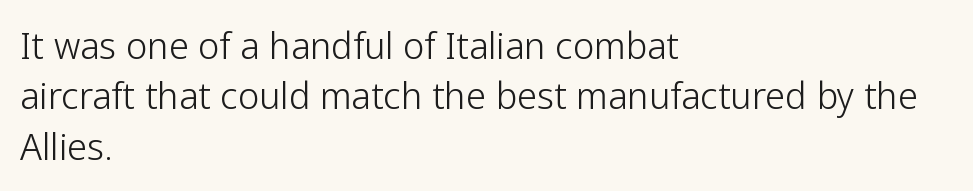
{"serif": "no", "italic": "no", "bold": "no", "weight": "light", "width": "normal", "stroke_contrast": "low", "x_height": "medium", "monospaced": "no", "underline": "no", "align": "left", "line_spacing": "normal", "line_spacing_ratio": 1.4, "letter_spacing": "normal", "letter_spacing_em": 0.0, "glyph_px": 36}
